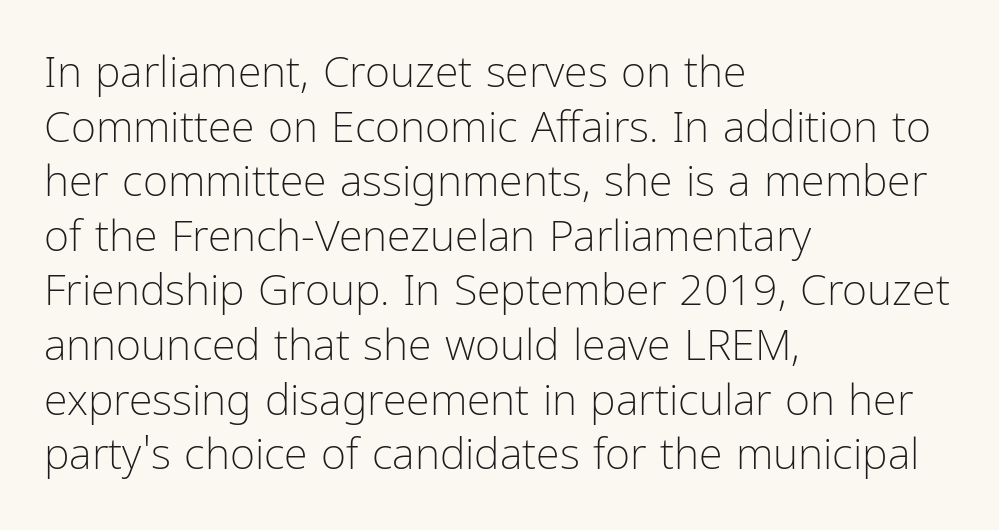
{"serif": "no", "italic": "no", "bold": "no", "weight": "light", "width": "condensed", "stroke_contrast": "low", "x_height": "medium", "monospaced": "no", "underline": "no", "align": "left", "line_spacing": "normal", "line_spacing_ratio": 1.27, "letter_spacing": "normal", "letter_spacing_em": 0.0, "glyph_px": 43}
